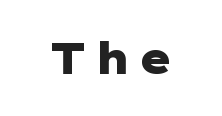
Look at the bottom of the vertical strokes: they stop flat, with no serifs. The area under the type is left untouched. Every character sits straight up, as roman type does. The glyphs have the mass of a bold cut.
